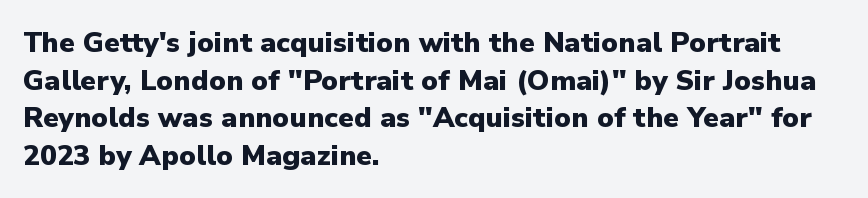
Is this a fixed-width face? No — the glyphs have proportional, varying widths. Alignment: flush left. Look at the tracking — it's just the regular setting, nothing added. The sample has been set heavy, in full bold.
